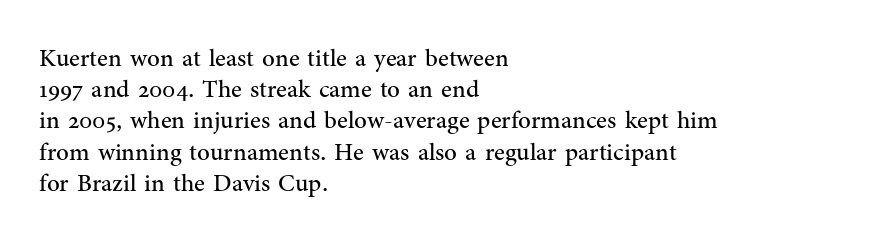
{"italic": "no", "bold": "no", "underline": "no", "align": "left", "line_spacing": "normal", "line_spacing_ratio": 1.25, "letter_spacing": "normal", "letter_spacing_em": 0.0, "glyph_px": 25}
